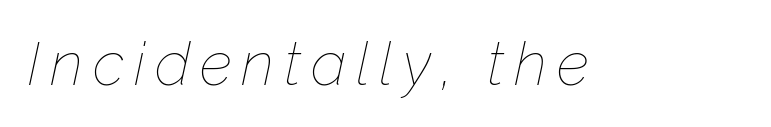
The image shows 61 px thin type, italic (leaning right); set not underlined; low stroke contrast and a medium x-height.
